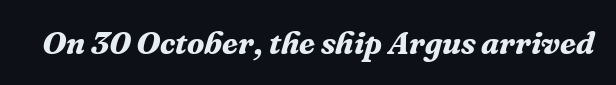
Note the varied advance widths — an 'i' is clearly narrower than an 'm'. Each row of text sits above clean, open space. Inter-character spacing is left at the font's built-in metrics. Font category for this specimen: serif.
